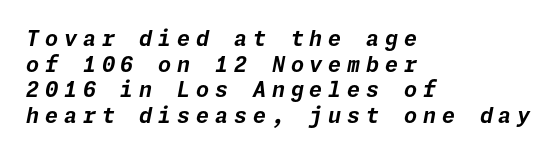
{"italic": "yes", "lean": "right", "slant_degrees": 11, "bold": "yes", "underline": "no", "align": "left", "line_spacing_ratio": 1.22, "letter_spacing": "wide", "letter_spacing_em": 0.28, "glyph_px": 21}
